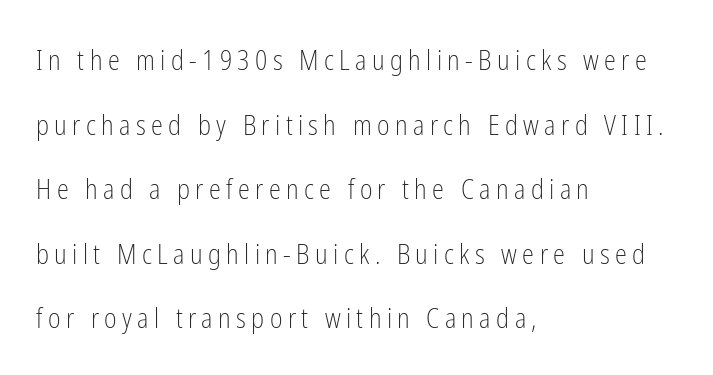
Q: Is the text bold? A: No.
Q: Is the text italic (slanted)? A: No, it is upright.
Q: Is the text underlined? A: No.
Q: How is the paragraph aligned? A: Left-aligned.
Q: Is the spacing between letters normal or unusually wide? A: Unusually wide.
Q: Is the spacing between lines tight, normal or loose? A: Loose.
